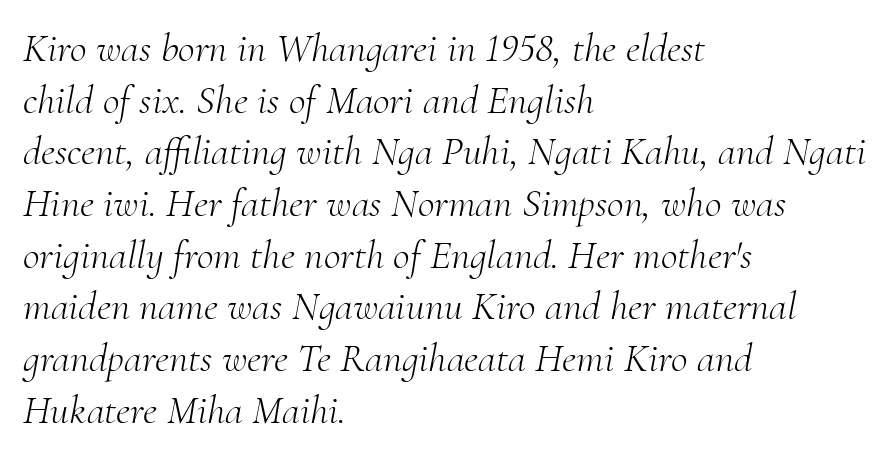
Q: Is the text bold? A: No.
Q: Is the text italic (slanted)? A: Yes, it leans right by about 10 degrees.
Q: Is the typeface a serif or a sans-serif typeface? A: Serif.
Q: Is the text underlined? A: No.
Q: How is the paragraph aligned? A: Left-aligned.
Q: Is the spacing between letters normal or unusually wide? A: Normal.
Q: Is the spacing between lines tight, normal or loose? A: Normal.
Q: Width (condensed, normal, or wide)? A: Normal.
Q: Stroke contrast? A: Medium.
Q: x-height? A: Small.
Q: Monospaced? A: No.
